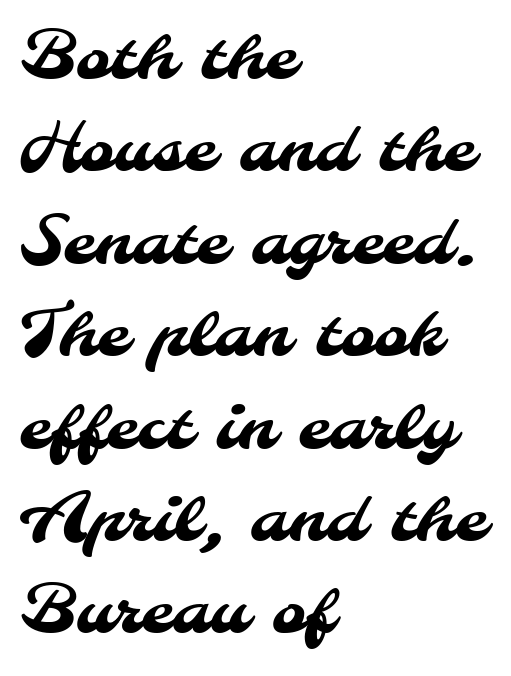
Q: Is the typeface a serif or a sans-serif typeface? A: Sans-serif.
Q: Is the text underlined? A: No.
Q: How is the paragraph aligned? A: Left-aligned.
Q: Is the spacing between letters normal or unusually wide? A: Normal.
Q: Is the spacing between lines tight, normal or loose? A: Normal.
Q: Width (condensed, normal, or wide)? A: Normal.
Q: Stroke contrast? A: Medium.
Q: x-height? A: Small.
Q: Monospaced? A: No.
